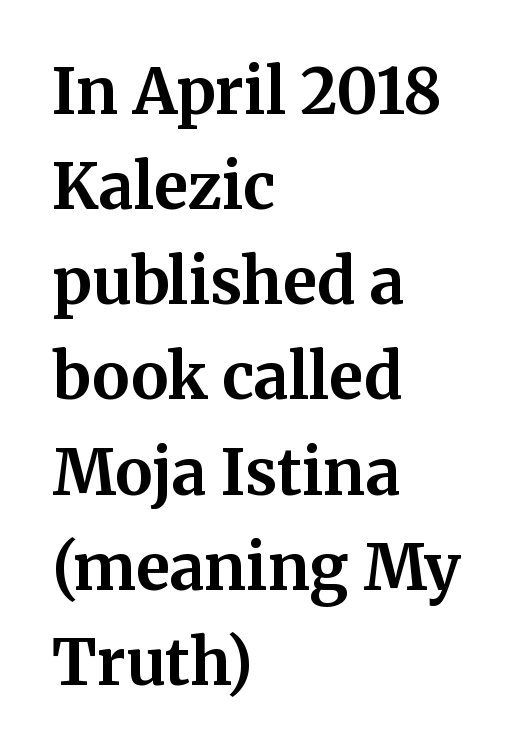
Q: Is the text bold? A: Yes.
Q: Is the text italic (slanted)? A: No, it is upright.
Q: Is the typeface a serif or a sans-serif typeface? A: Serif.
Q: Is the text underlined? A: No.
Q: How is the paragraph aligned? A: Left-aligned.
Q: Is the spacing between letters normal or unusually wide? A: Normal.
Q: Is the spacing between lines tight, normal or loose? A: Normal.
Q: Width (condensed, normal, or wide)? A: Normal.
Q: Stroke contrast? A: Medium.
Q: x-height? A: Medium.
Q: Monospaced? A: No.
